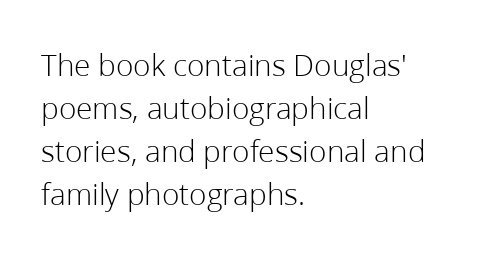
It's the straight-up-and-down kind of type. The rows are spaced the way most documents space them. The typesetter chose a ragged-right arrangement here. The space beneath each line is pristine and unruled. Words appear dense and cohesive because spacing is normal. Check where the strokes stop: nothing finishes them off — pure sans.
